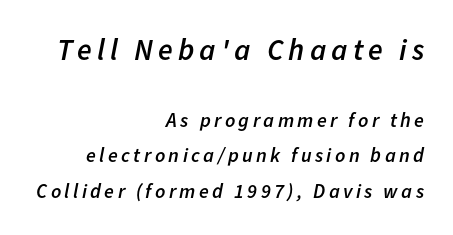
Q: Is the text bold? A: Semi-bold.
Q: Is the text italic (slanted)? A: Yes, it leans right by about 11 degrees.
Q: Is the text underlined? A: No.
Q: How is the paragraph aligned? A: Right-aligned.
Q: Which block of text is set in a larger size, the first (top) or the second (bottom)? A: The first (top) one.
Q: Width (condensed, normal, or wide)? A: Normal.
Q: Stroke contrast? A: Low.
Q: x-height? A: Medium.
Q: Monospaced? A: No.
